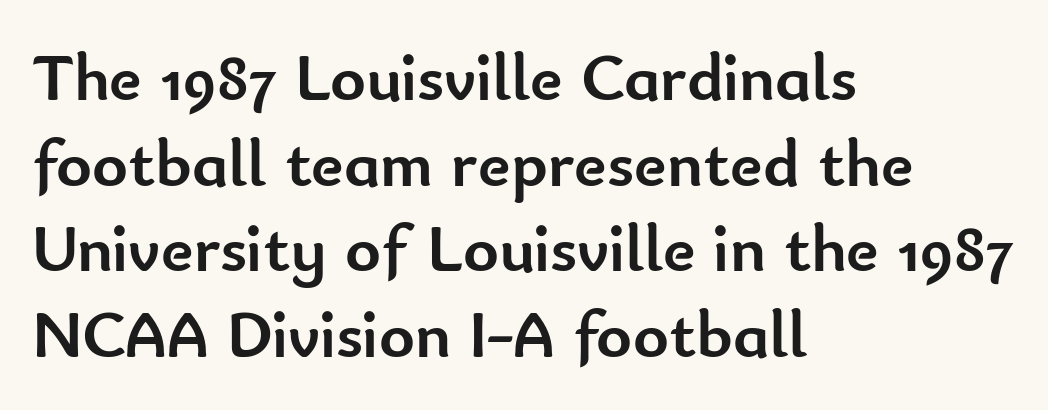
The image shows 68 px semibold sans-serif type, upright; set left-aligned, normal line spacing (1.26x), normal letter spacing, not underlined; low stroke contrast and a small x-height.
